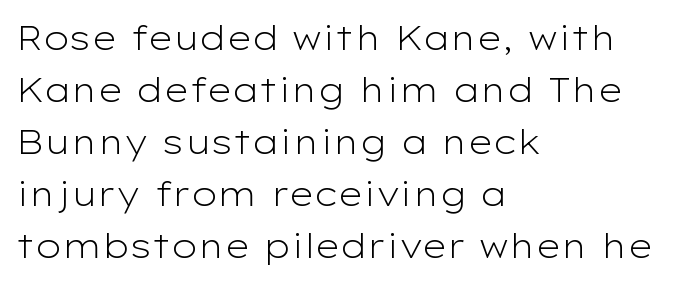
Q: Is the text bold? A: No.
Q: Is the text italic (slanted)? A: No, it is upright.
Q: Is the typeface a serif or a sans-serif typeface? A: Sans-serif.
Q: Is the text underlined? A: No.
Q: How is the paragraph aligned? A: Left-aligned.
Q: Is the spacing between letters normal or unusually wide? A: Normal.
Q: Is the spacing between lines tight, normal or loose? A: Normal.
Q: Width (condensed, normal, or wide)? A: Wide.
Q: Stroke contrast? A: Low.
Q: x-height? A: Medium.
Q: Monospaced? A: No.
